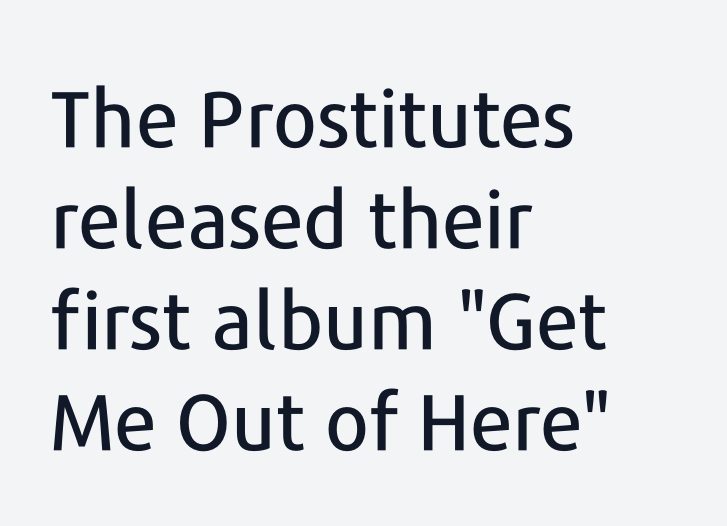
Q: Is the text italic (slanted)? A: No, it is upright.
Q: Is the typeface a serif or a sans-serif typeface? A: Sans-serif.
Q: Is the text underlined? A: No.
Q: How is the paragraph aligned? A: Left-aligned.
Q: Is the spacing between letters normal or unusually wide? A: Normal.
Q: Is the spacing between lines tight, normal or loose? A: Normal.
Q: Width (condensed, normal, or wide)? A: Normal.
Q: Stroke contrast? A: Low.
Q: x-height? A: Medium.
Q: Monospaced? A: No.
